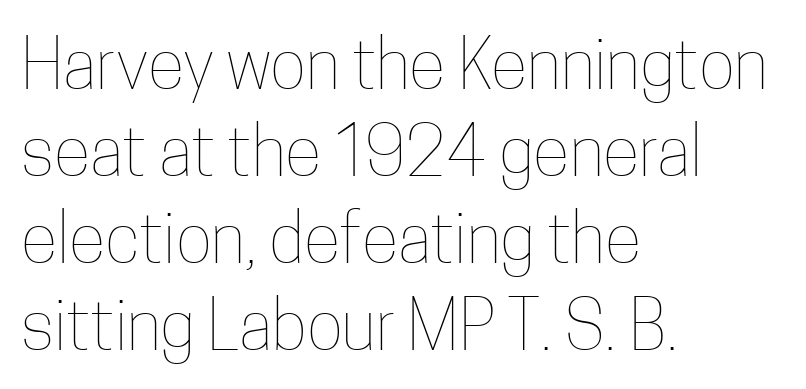
{"italic": "no", "bold": "no", "weight": "thin", "width": "condensed", "stroke_contrast": "low", "x_height": "medium", "monospaced": "no", "underline": "no", "align": "left", "line_spacing": "normal", "line_spacing_ratio": 1.28, "letter_spacing": "normal", "letter_spacing_em": 0.0, "glyph_px": 68}
